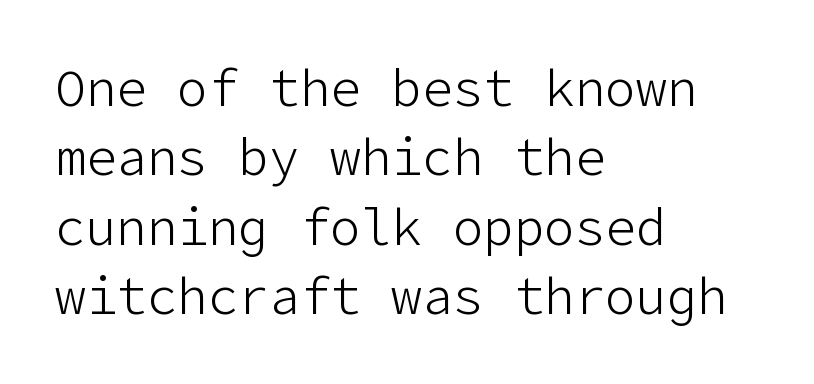
The passage shown stacks its lines at a standard gap. The rendering keeps characters at their native spacing. Classification — sans serif. Stem width sits at or under what a default text font uses.
